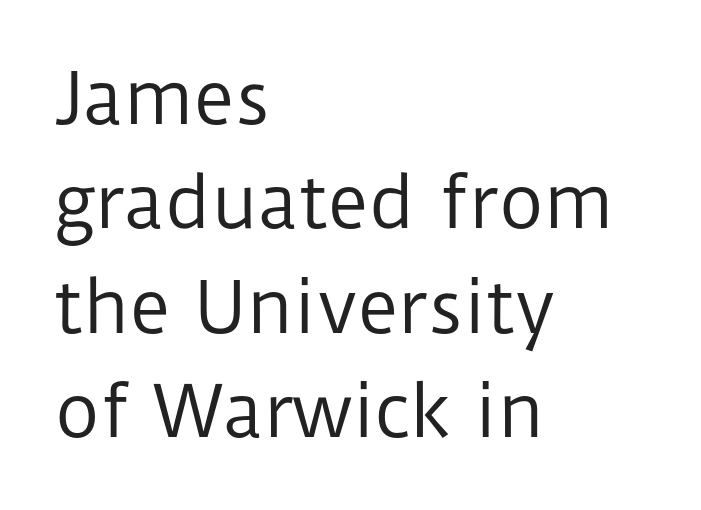
{"serif": "no", "italic": "no", "bold": "no", "weight": "regular", "width": "normal", "stroke_contrast": "low", "x_height": "medium", "monospaced": "no", "underline": "no", "align": "left", "line_spacing": "normal", "line_spacing_ratio": 1.49, "letter_spacing": "normal", "letter_spacing_em": 0.0, "glyph_px": 70}
